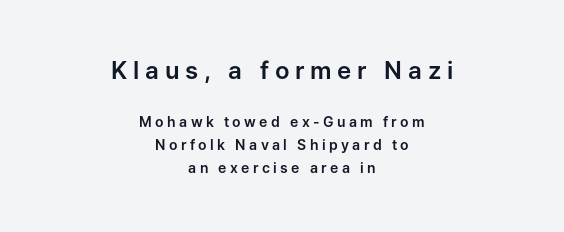
The leading is moderate, giving the passage an even texture. Each row of text sits above clean, open space. The rendering shrinks the type as you move from the upper chunk to the lower. The letters are spread apart with noticeably loose tracking. When letters stand straight like this, we call the style roman or upright.
